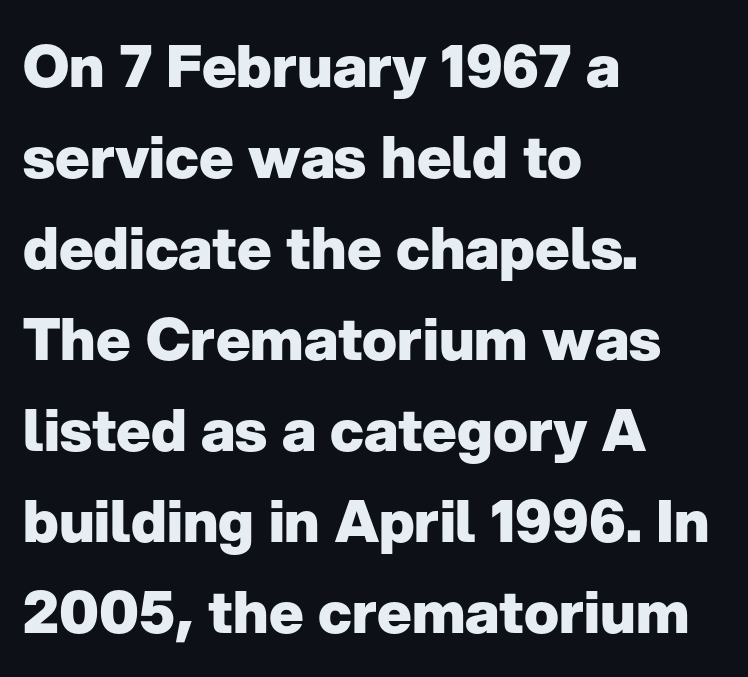
{"serif": "no", "italic": "no", "bold": "yes", "weight": "heavy", "width": "normal", "stroke_contrast": "low", "x_height": "medium", "monospaced": "no", "underline": "no", "align": "left", "line_spacing": "normal", "line_spacing_ratio": 1.57, "letter_spacing": "normal", "letter_spacing_em": 0.0, "glyph_px": 58}
